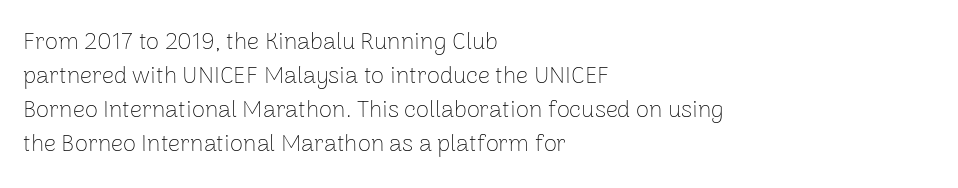
Q: Is the text bold? A: No.
Q: Is the text italic (slanted)? A: No, it is upright.
Q: Is the text underlined? A: No.
Q: How is the paragraph aligned? A: Left-aligned.
Q: Is the spacing between letters normal or unusually wide? A: Normal.
Q: Is the spacing between lines tight, normal or loose? A: Normal.
